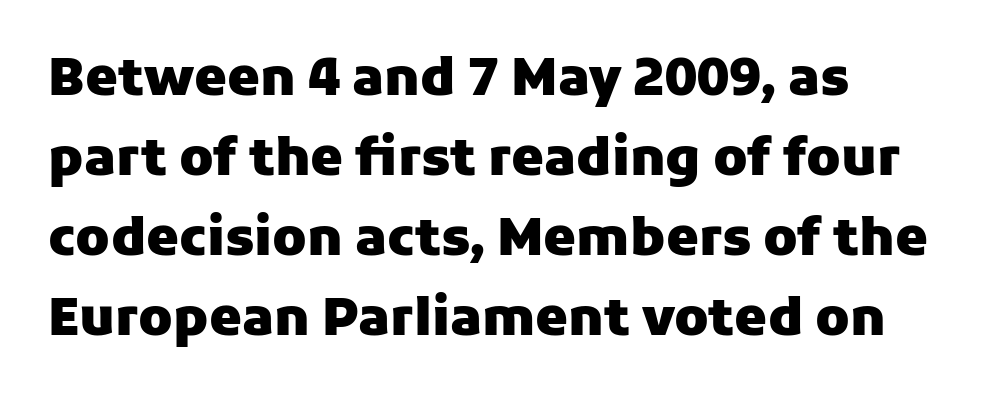
Q: Is the text bold? A: Yes.
Q: Is the text italic (slanted)? A: No, it is upright.
Q: Is the typeface a serif or a sans-serif typeface? A: Sans-serif.
Q: Is the text underlined? A: No.
Q: How is the paragraph aligned? A: Left-aligned.
Q: Is the spacing between letters normal or unusually wide? A: Normal.
Q: Is the spacing between lines tight, normal or loose? A: Normal.
Q: Width (condensed, normal, or wide)? A: Normal.
Q: Stroke contrast? A: Low.
Q: x-height? A: Medium.
Q: Monospaced? A: No.
